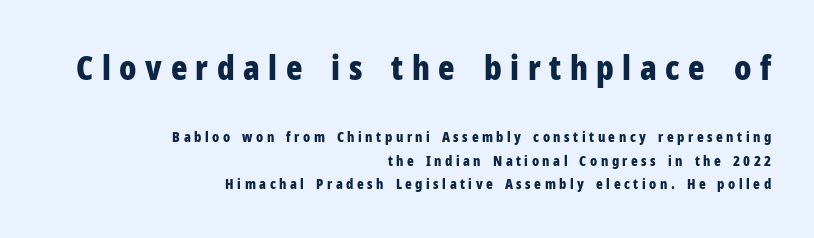
Character size in the leading block exceeds that of the trailing block. Classification — sans serif. The words here are not underlined. The paragraph shown leans on its right margin. The leading is moderate, giving the passage an even texture.
